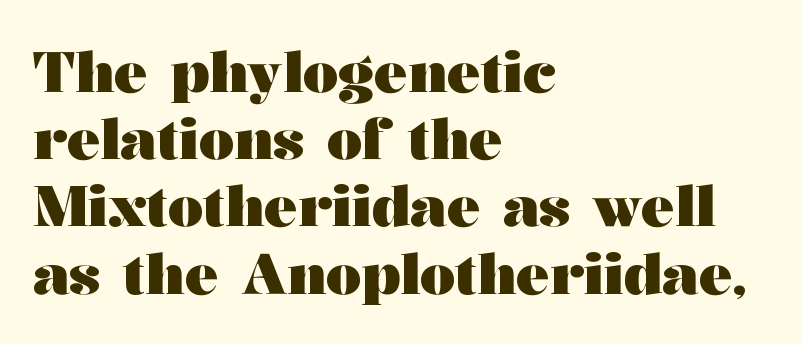
Q: Is the text bold? A: Yes.
Q: Is the text italic (slanted)? A: No, it is upright.
Q: Is the typeface a serif or a sans-serif typeface? A: Serif.
Q: Is the text underlined? A: No.
Q: How is the paragraph aligned? A: Left-aligned.
Q: Is the spacing between letters normal or unusually wide? A: Normal.
Q: Width (condensed, normal, or wide)? A: Wide.
Q: Stroke contrast? A: Medium.
Q: x-height? A: Medium.
Q: Monospaced? A: No.
